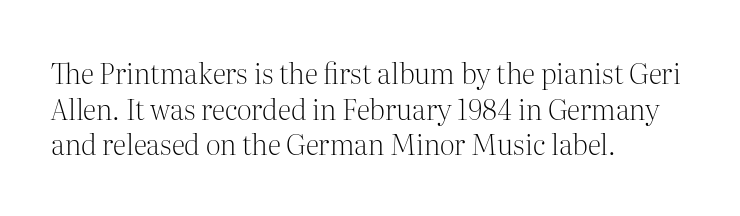
Visually the block forms a straight wall on the left and a jagged coastline on the right. Underline: absent. The face used here is rendered with its standard letterfit. Stroke mass is kept to a normal reading level or below. The specimen reads as upright at a glance. Note: serifs present on the glyphs.
